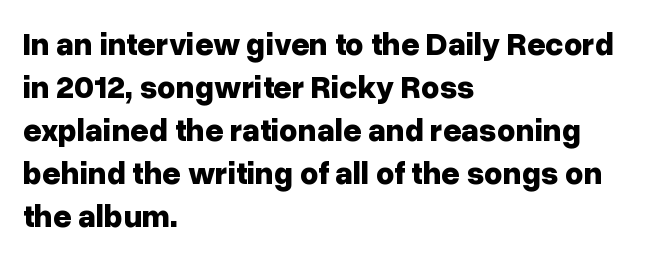
Check where the strokes stop: nothing finishes them off — pure sans. The sample has been set heavy, in full bold. Beneath every word, the page is bare. A classic flush-left, rag-right setting is used for this passage. Ordinary non-slanted type is in use. Each word holds together tightly as a unit, with standard inter-letter gaps.
